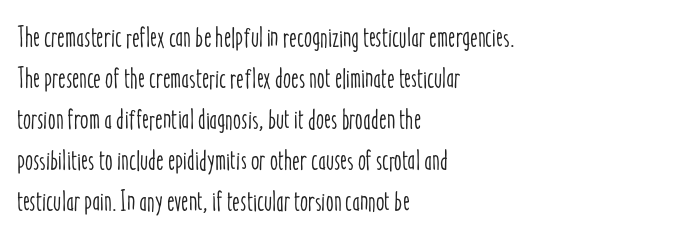
{"italic": "no", "width": "condensed", "stroke_contrast": "low", "x_height": "medium", "monospaced": "no", "underline": "no", "align": "left", "line_spacing": "normal", "line_spacing_ratio": 1.41, "letter_spacing": "normal", "letter_spacing_em": 0.0, "glyph_px": 29}
